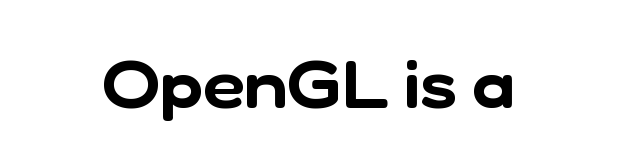
{"serif": "no", "width": "normal", "stroke_contrast": "low", "x_height": "medium", "monospaced": "no", "underline": "no", "letter_spacing": "normal", "letter_spacing_em": 0.0, "glyph_px": 65}
